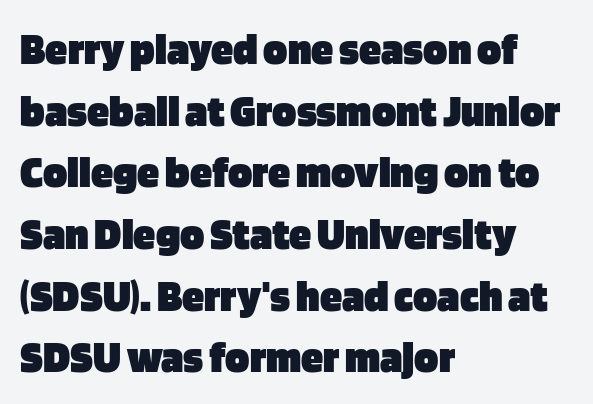
The image shows 45 px heavy sans-serif type, upright; set left-aligned, normal line spacing (1.37x), normal letter spacing, not underlined; low stroke contrast and a large x-height.
